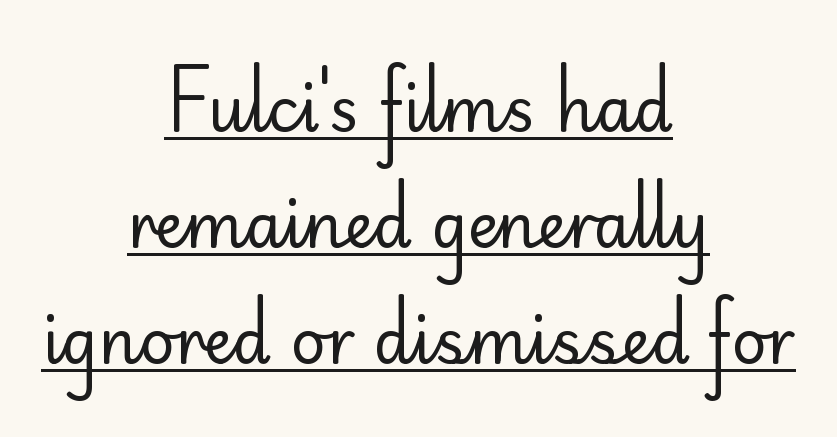
{"serif": "no", "italic": "no", "bold": "no", "weight": "regular", "width": "normal", "stroke_contrast": "low", "x_height": "small", "monospaced": "no", "underline": "yes", "align": "center", "line_spacing": "loose", "line_spacing_ratio": 1.9, "letter_spacing": "normal", "letter_spacing_em": 0.0, "glyph_px": 61}
